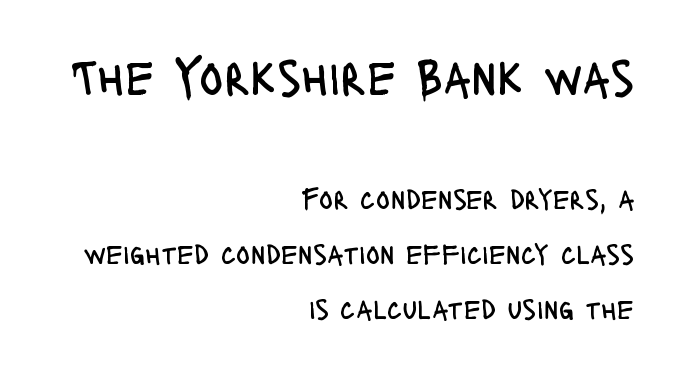
Grotesque or geometric, the face here clearly has no serifs. Inter-character spacing is left at the font's built-in metrics. The earlier block is typeset at a bigger size than the later block. Is this a fixed-width face? No — the glyphs have proportional, varying widths. Stroke mass is kept to a normal reading level or below.
